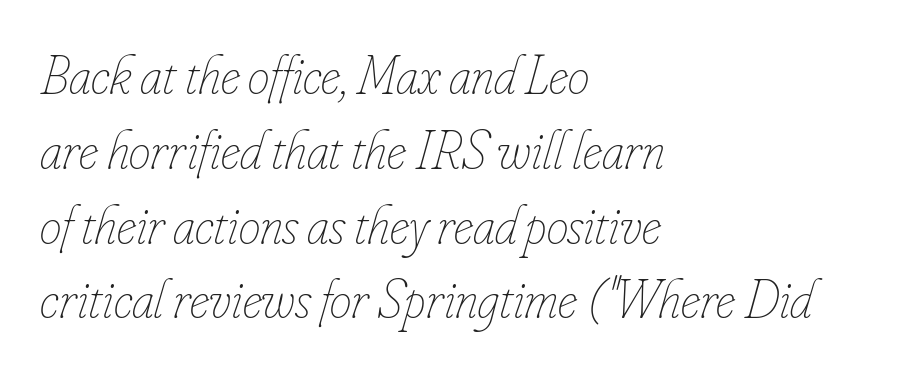
Q: Is the text bold? A: No.
Q: Is the text italic (slanted)? A: Yes, it leans right by about 16 degrees.
Q: Is the text underlined? A: No.
Q: How is the paragraph aligned? A: Left-aligned.
Q: Is the spacing between letters normal or unusually wide? A: Normal.
Q: Is the spacing between lines tight, normal or loose? A: Normal.
Q: Width (condensed, normal, or wide)? A: Condensed.
Q: Stroke contrast? A: Low.
Q: x-height? A: Small.
Q: Monospaced? A: No.
